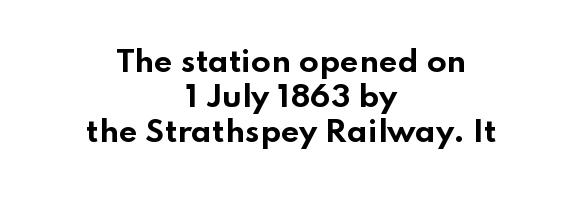
The image shows 29 px bold, wide sans-serif type, upright; set centered, line spacing 1.2x, normal letter spacing, not underlined; low stroke contrast and a small x-height.
